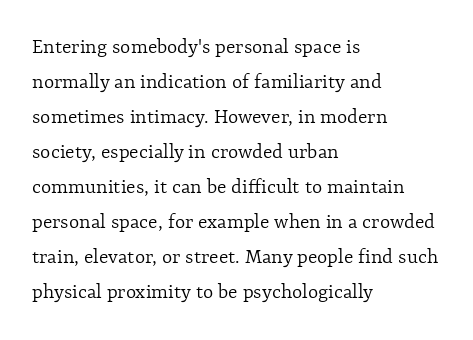
Every stem runs plumb, perpendicular to the baseline. Ink coverage per letter is moderate at most. Does extra space separate the letters? No, they use regular spacing. Line starts are locked; line ends wander. If you measured baseline to baseline, you'd find a middling distance.
